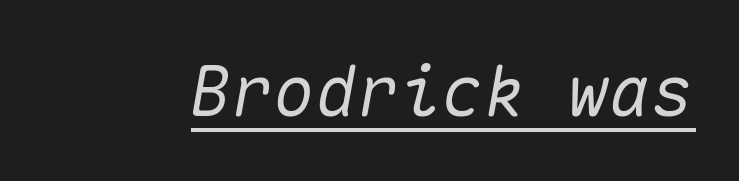
Slanted lettering throughout. Each line of the rendering has a horizontal stroke beneath the glyphs. Here the designer chose a console-style face with uniform glyph widths. Between one letter and the next there's only the usual sliver of space.
